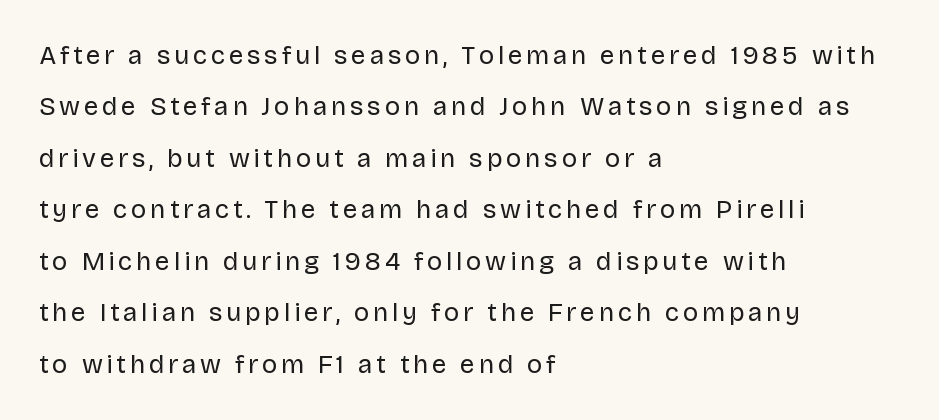
{"italic": "no", "bold": "no", "underline": "no", "align": "left", "line_spacing": "loose", "line_spacing_ratio": 1.98, "glyph_px": 26}
